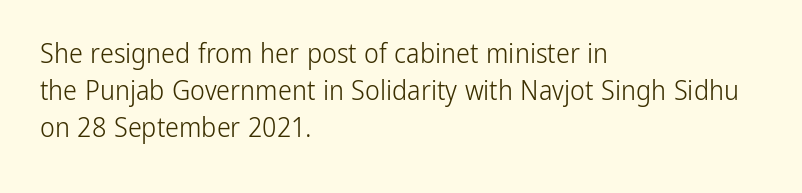
The image shows 28 px light, condensed sans-serif type, upright; set left-aligned, normal line spacing (1.32x), normal letter spacing, not underlined; low stroke contrast and a medium x-height.
